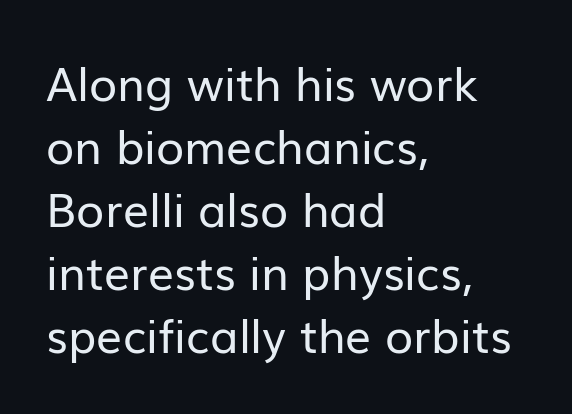
The image shows 46 px regular-weight sans-serif type, upright; set left-aligned, normal line spacing (1.37x), normal letter spacing, not underlined; low stroke contrast and a medium x-height.
